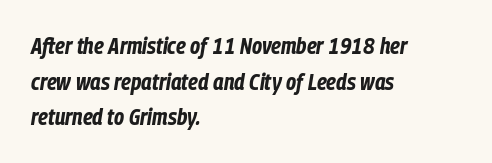
The image shows 23 px bold type, italic (leaning right); set left-aligned, normal line spacing (1.55x), normal letter spacing, not underlined.
